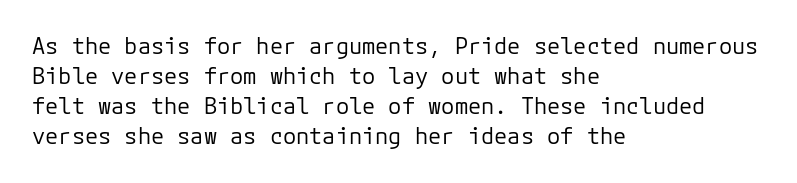
The image shows 22 px text type, upright; set left-aligned, normal line spacing (1.37x), normal letter spacing, not underlined.
